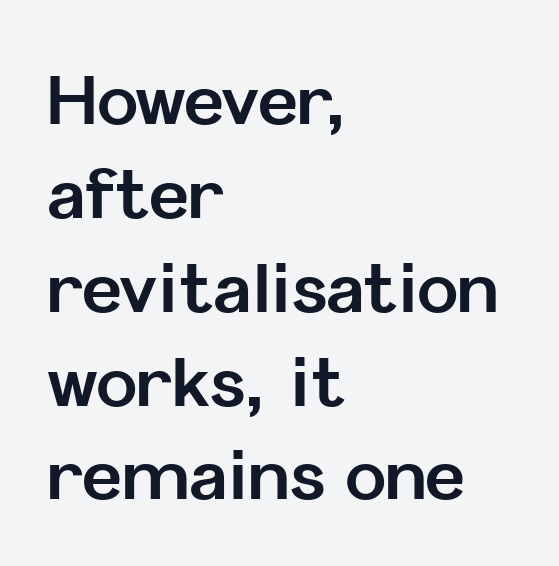
The image shows 69 px bold sans-serif type, upright; set left-aligned, normal line spacing (1.36x), normal letter spacing, not underlined; low stroke contrast and a medium x-height.
